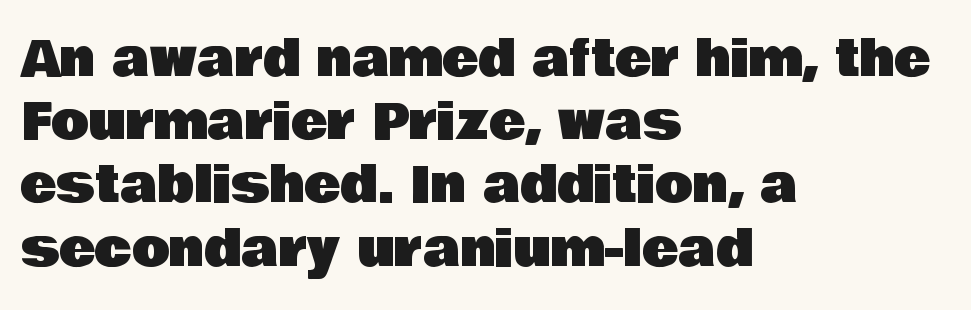
Q: Is the text italic (slanted)? A: No, it is upright.
Q: Is the typeface a serif or a sans-serif typeface? A: Sans-serif.
Q: Is the text underlined? A: No.
Q: How is the paragraph aligned? A: Left-aligned.
Q: Is the spacing between letters normal or unusually wide? A: Normal.
Q: Is the spacing between lines tight, normal or loose? A: Normal.
Q: Width (condensed, normal, or wide)? A: Normal.
Q: Stroke contrast? A: Low.
Q: x-height? A: Large.
Q: Monospaced? A: No.
